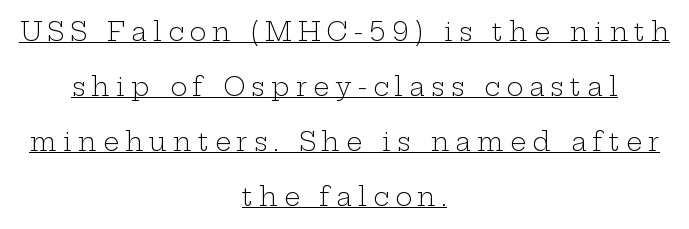
{"italic": "no", "bold": "no", "underline": "yes", "align": "center", "line_spacing": "loose", "line_spacing_ratio": 2.2, "letter_spacing": "wide", "letter_spacing_em": 0.25, "glyph_px": 25}
